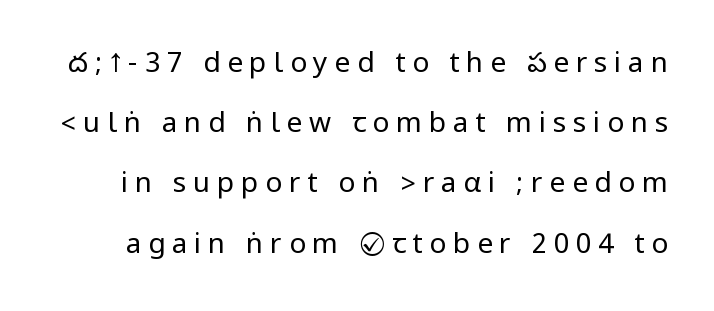
{"serif": "no", "italic": "no", "bold": "no", "weight": "regular", "width": "condensed", "stroke_contrast": "low", "underline": "no", "line_spacing": "loose", "line_spacing_ratio": 2.15, "letter_spacing": "wide", "letter_spacing_em": 0.24, "glyph_px": 28}
